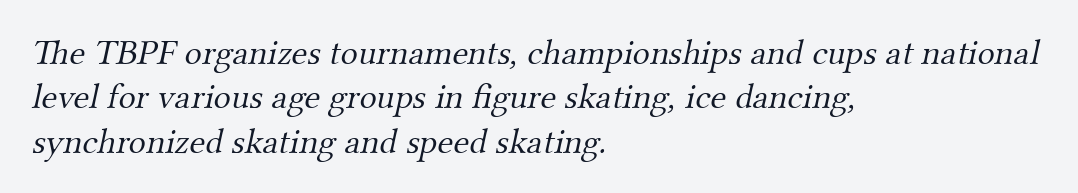
Each word holds together tightly as a unit, with standard inter-letter gaps. The specimen omits any rule beneath the text block's lines. Yep, those are serifs on the letters. Vertical stems look standard width or narrower in stroke. The ragged edge is on the right, which tells us the setting is flush left. Do the characters align in a grid? No, the font is proportional.
